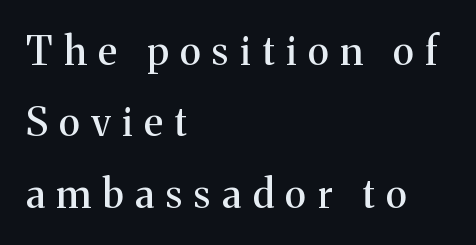
The image shows 39 px serif type, upright; set left-aligned, line spacing 1.83x, unusually wide letter spacing (+0.3 em), not underlined; medium stroke contrast and a medium x-height.
